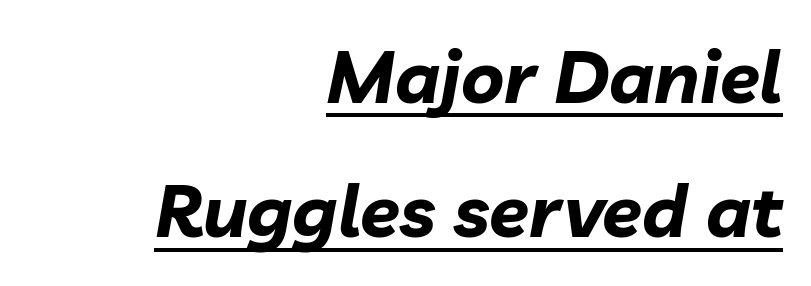
{"italic": "yes", "lean": "right", "slant_degrees": 10, "bold": "yes", "weight": "bold", "width": "normal", "stroke_contrast": "low", "x_height": "medium", "monospaced": "no", "underline": "yes", "align": "right", "line_spacing_ratio": 1.84, "letter_spacing": "normal", "letter_spacing_em": 0.0, "glyph_px": 73}
